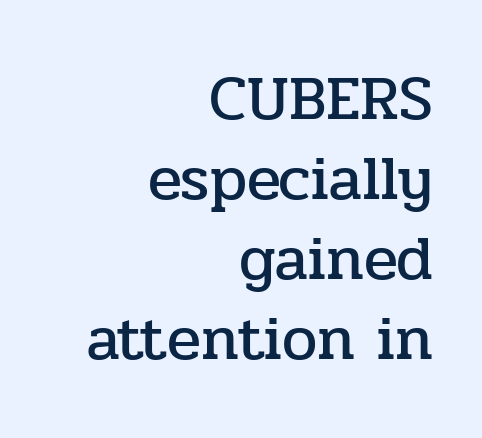
The lines sit at an ordinary, default distance from one another. You could not count columns in this text — the font is proportionally spaced. Anything drawn beneath the words? Only blank space. The text block is weighted toward the right margin, trailing off unevenly leftward. Notice how the stems are strictly vertical — no italics here.
